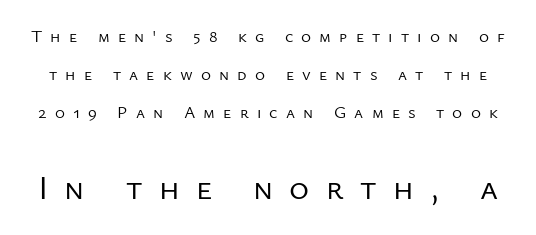
Unlike italic type, these characters show no tilt at all. These two chunks differ in scale, with the bottom chunk taking the larger measure. The line texture is sparse and dotted thanks to wide tracking. Looks like regular typesetting: each glyph gets only the width it needs.
